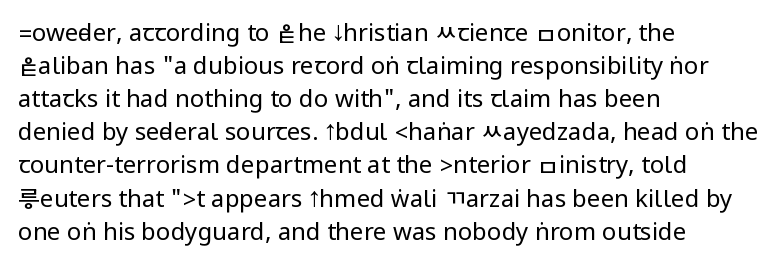
Horizontally, the lines are justified to the leading edge only. A roman cut, with each character standing at attention. The lines sit at an ordinary, default distance from one another. The font sits on the lighter half of the weight spectrum, regular included. Just letters on the line, the space beneath them empty. Standard letterfit; no display-style spreading of the glyphs.
